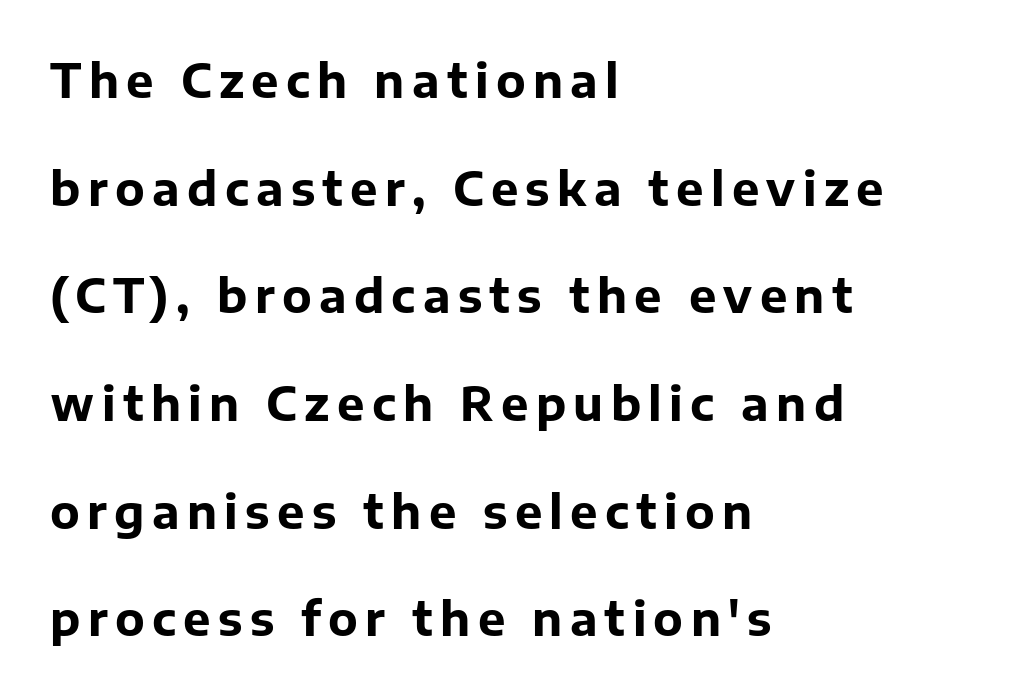
{"serif": "no", "italic": "no", "bold": "yes", "weight": "bold", "width": "normal", "stroke_contrast": "low", "x_height": "medium", "monospaced": "no", "underline": "no", "align": "left", "line_spacing": "loose", "line_spacing_ratio": 2.34, "glyph_px": 46}
